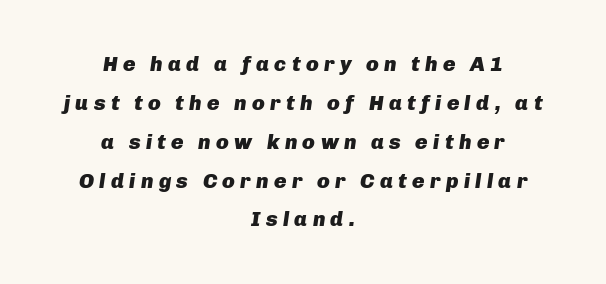
Q: Is the text bold? A: Yes.
Q: Is the text italic (slanted)? A: Yes, it leans right by about 8 degrees.
Q: Is the text underlined? A: No.
Q: How is the paragraph aligned? A: Centered.
Q: Is the spacing between letters normal or unusually wide? A: Unusually wide.
